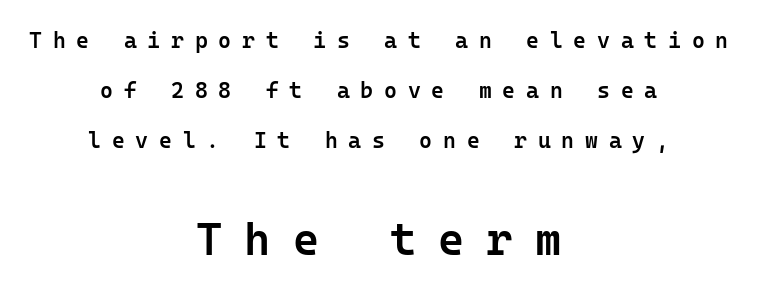
Q: Is the text bold? A: Semi-bold.
Q: Is the text italic (slanted)? A: No, it is upright.
Q: Is the typeface a serif or a sans-serif typeface? A: Sans-serif.
Q: Is the text underlined? A: No.
Q: How is the paragraph aligned? A: Centered.
Q: Is the spacing between letters normal or unusually wide? A: Unusually wide.
Q: Is the spacing between lines tight, normal or loose? A: Loose.
Q: Which block of text is set in a larger size, the first (top) or the second (bottom)? A: The second (bottom) one.
Q: Width (condensed, normal, or wide)? A: Normal.
Q: Stroke contrast? A: Low.
Q: x-height? A: Medium.
Q: Monospaced? A: Yes.
